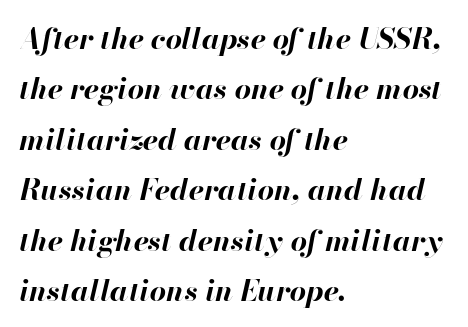
Reading down the block, your eye returns to a fixed left position each line. The whole block is typeset with a tilt. The line texture is even and compact thanks to regular tracking. Bare-footed words on every line. Character widths vary here, with narrow letters taking less room than wide ones. How heavy is the stroke? Heavy — this is a bold.
